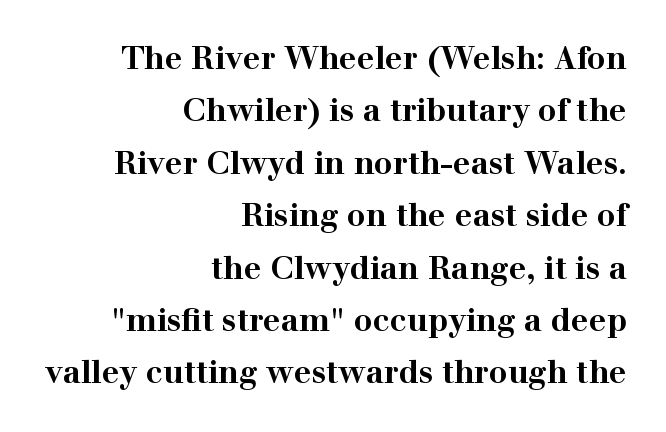
The image shows 31 px bold, wide serif type, upright; set right-aligned, normal line spacing (1.69x), normal letter spacing, not underlined; high stroke contrast and a medium x-height.
